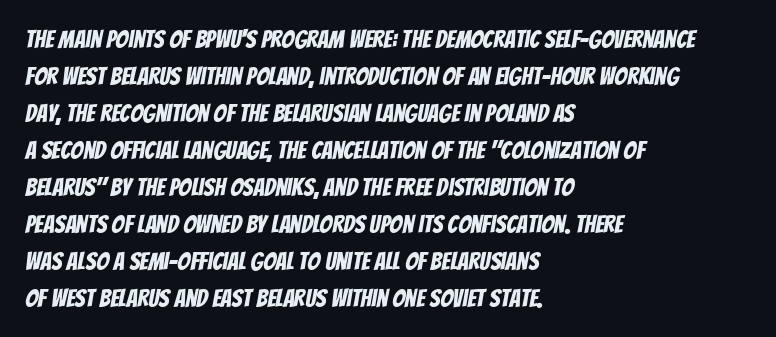
The specimen omits any rule beneath the text block's lines. Compared with typical body copy, the letter spacing here is the same. Compared with a centered layout, this one pins lines to the left instead. The rendering uses a moderate line-height, typical for paragraphs.
